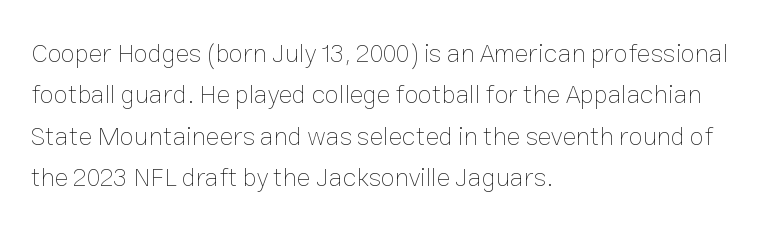
{"italic": "no", "bold": "no", "underline": "no", "align": "left", "line_spacing": "normal", "line_spacing_ratio": 1.59, "letter_spacing": "normal", "letter_spacing_em": 0.0, "glyph_px": 26}
